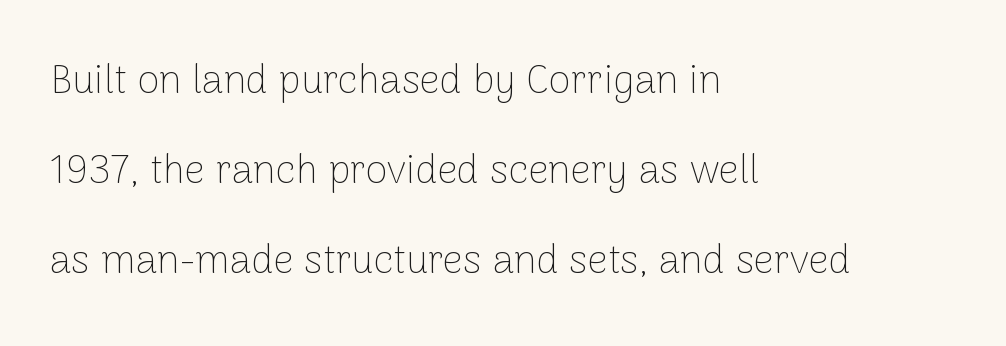
The image shows 40 px thin sans-serif type, upright; set left-aligned, loose line spacing (2.25x), normal letter spacing, not underlined; low stroke contrast and a medium x-height.
